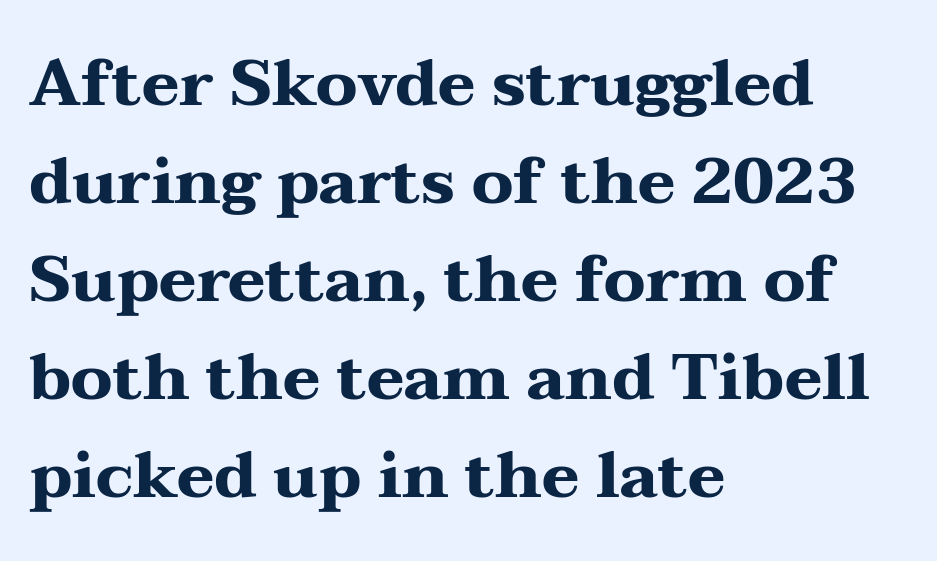
Q: Is the text bold? A: Yes.
Q: Is the text italic (slanted)? A: No, it is upright.
Q: Is the typeface a serif or a sans-serif typeface? A: Serif.
Q: Is the text underlined? A: No.
Q: How is the paragraph aligned? A: Left-aligned.
Q: Is the spacing between letters normal or unusually wide? A: Normal.
Q: Is the spacing between lines tight, normal or loose? A: Normal.
Q: Width (condensed, normal, or wide)? A: Wide.
Q: Stroke contrast? A: Medium.
Q: x-height? A: Medium.
Q: Monospaced? A: No.
